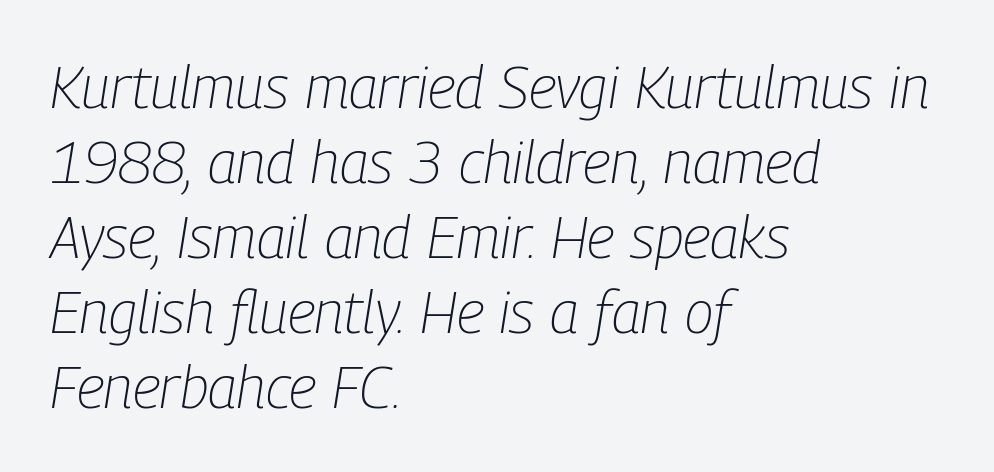
Spacing between characters is what you'd get straight out of the box. The paragraph shown leans on its left margin. Caption: face not bold, strokes unweighted. Reading down the column, the eye jumps a familiar distance to each next line.
